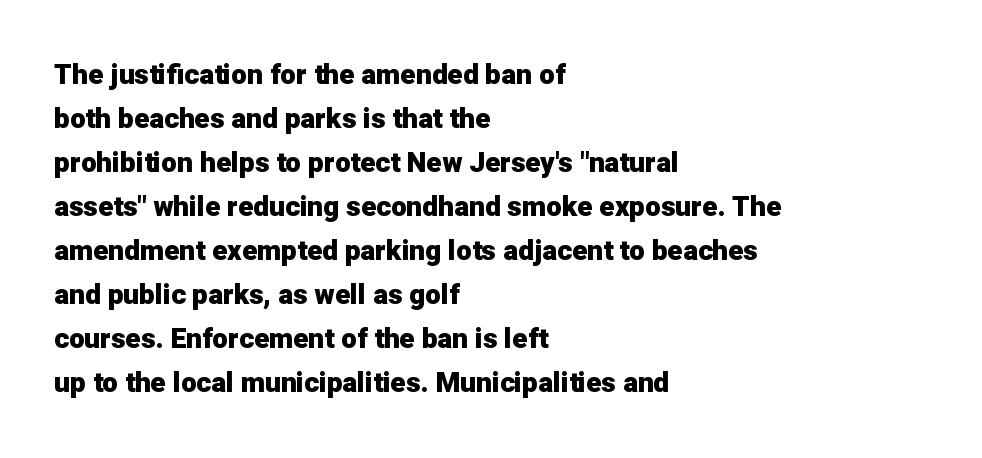
Q: Is the text bold? A: Yes.
Q: Is the text italic (slanted)? A: No, it is upright.
Q: Is the typeface a serif or a sans-serif typeface? A: Sans-serif.
Q: Is the text underlined? A: No.
Q: How is the paragraph aligned? A: Left-aligned.
Q: Is the spacing between letters normal or unusually wide? A: Normal.
Q: Is the spacing between lines tight, normal or loose? A: Normal.
Q: Width (condensed, normal, or wide)? A: Normal.
Q: Stroke contrast? A: Low.
Q: x-height? A: Medium.
Q: Monospaced? A: No.
